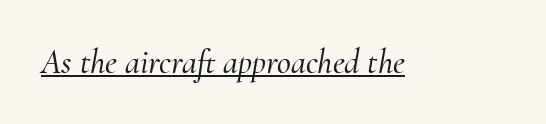
Q: Is the text italic (slanted)? A: Yes, it leans right by about 10 degrees.
Q: Is the typeface a serif or a sans-serif typeface? A: Serif.
Q: Is the text underlined? A: Yes.
Q: Is the spacing between letters normal or unusually wide? A: Normal.
Q: Width (condensed, normal, or wide)? A: Normal.
Q: Stroke contrast? A: Medium.
Q: x-height? A: Small.
Q: Monospaced? A: No.
